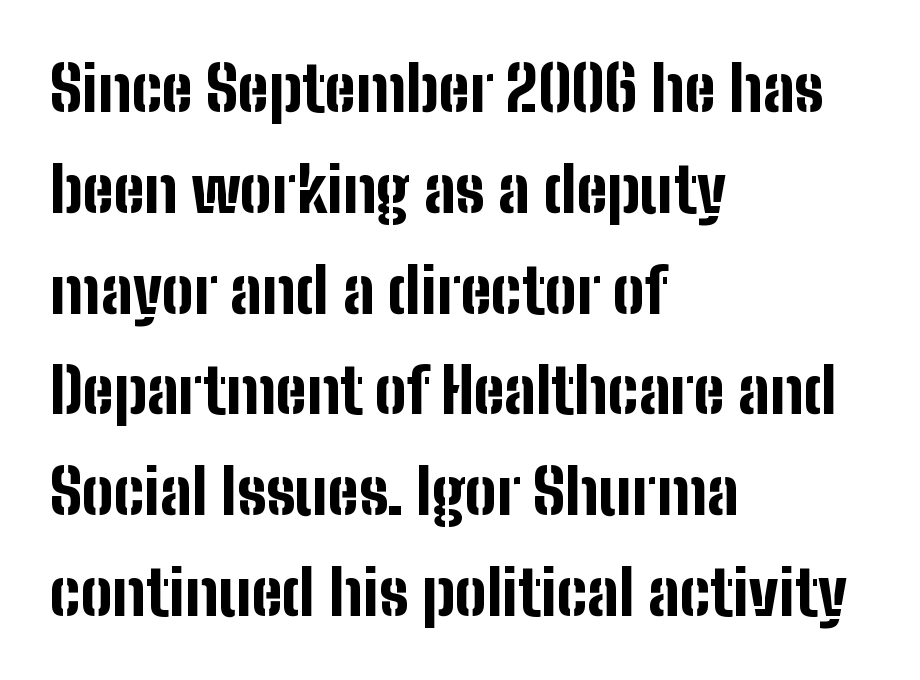
Quick note: underline off. Nope, not italic — everything's standing straight. This sample has the flowing, uneven cadence of proportional lettering. The characters display no serif detailing; their extremities are plain.
